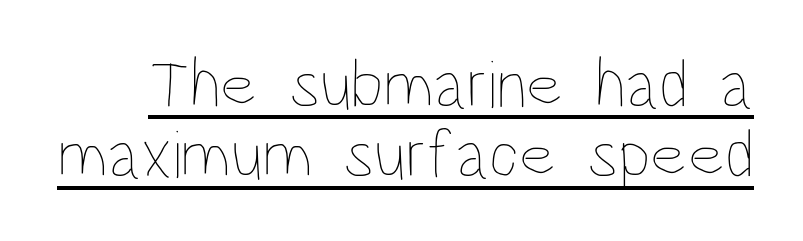
The image shows 69 px thin, condensed type, upright; set tight line spacing (1.02x), normal letter spacing, underlined; low stroke contrast and a large x-height.
